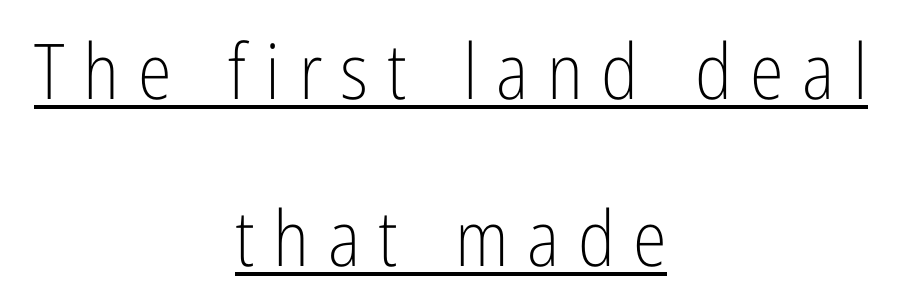
Q: Is the text bold? A: No.
Q: Is the text italic (slanted)? A: No, it is upright.
Q: Is the typeface a serif or a sans-serif typeface? A: Sans-serif.
Q: Is the text underlined? A: Yes.
Q: How is the paragraph aligned? A: Centered.
Q: Is the spacing between letters normal or unusually wide? A: Unusually wide.
Q: Is the spacing between lines tight, normal or loose? A: Loose.
Q: Width (condensed, normal, or wide)? A: Condensed.
Q: Stroke contrast? A: Low.
Q: x-height? A: Medium.
Q: Monospaced? A: No.
